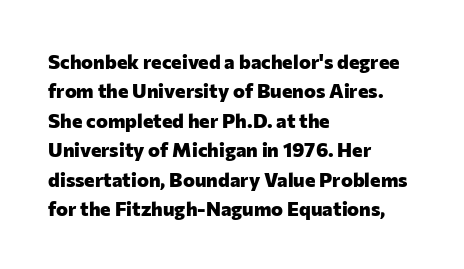
The image shows 20 px bold type, upright; set left-aligned, normal line spacing (1.47x), normal letter spacing, not underlined.
